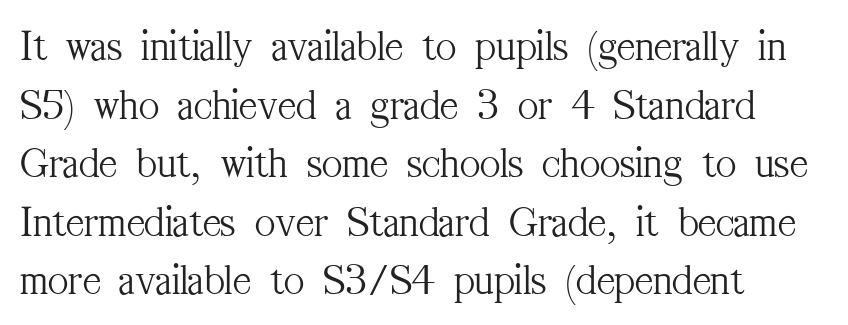
Q: Is the text bold? A: No.
Q: Is the text italic (slanted)? A: No, it is upright.
Q: Is the typeface a serif or a sans-serif typeface? A: Serif.
Q: Is the text underlined? A: No.
Q: How is the paragraph aligned? A: Left-aligned.
Q: Is the spacing between letters normal or unusually wide? A: Normal.
Q: Is the spacing between lines tight, normal or loose? A: Normal.
Q: Width (condensed, normal, or wide)? A: Condensed.
Q: Stroke contrast? A: Medium.
Q: x-height? A: Medium.
Q: Monospaced? A: No.
